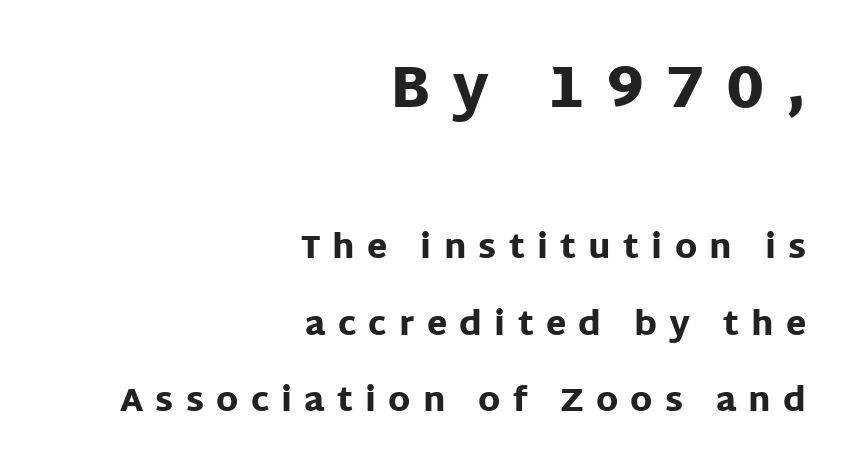
Typesetter's note: full bold, strokes at maximum text heaviness. The characters display no serif detailing; their extremities are plain. The vertical gap from one line to the next is large. The passage shown is typed in a proportional face where columns would drift.
